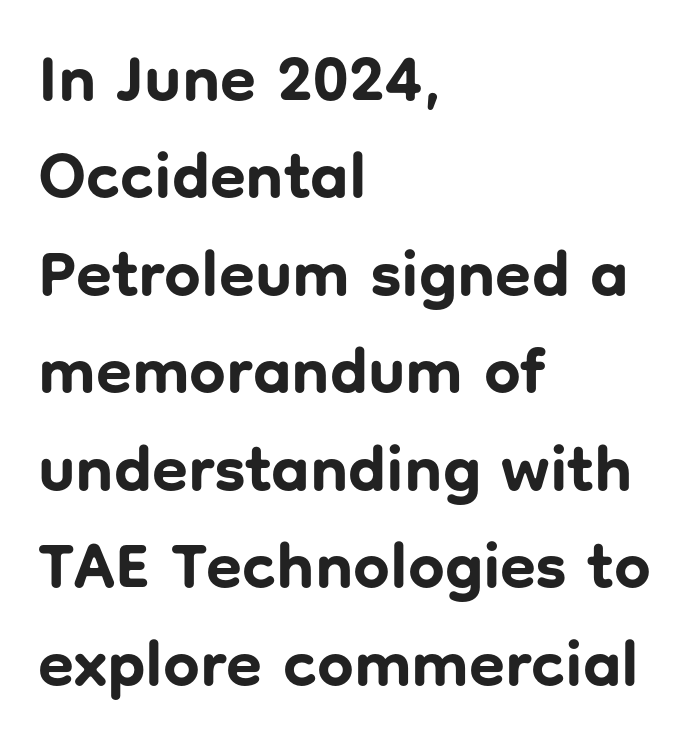
Q: Is the text bold? A: Yes.
Q: Is the text italic (slanted)? A: No, it is upright.
Q: Is the typeface a serif or a sans-serif typeface? A: Sans-serif.
Q: Is the text underlined? A: No.
Q: How is the paragraph aligned? A: Left-aligned.
Q: Is the spacing between letters normal or unusually wide? A: Normal.
Q: Is the spacing between lines tight, normal or loose? A: Normal.
Q: Width (condensed, normal, or wide)? A: Normal.
Q: Stroke contrast? A: Low.
Q: x-height? A: Medium.
Q: Monospaced? A: No.
